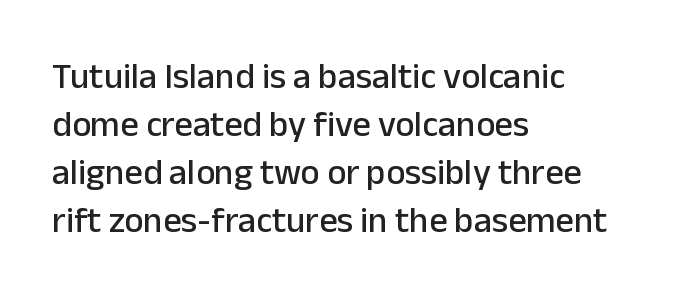
Just letters on the line, the space beneath them empty. This is roman type, the default non-slanted kind. Looks like regular typesetting: each glyph gets only the width it needs. Short note: letters normally spaced. This sample is left-justified, so line endings fall wherever the words run out. Vertical spacing — default.
